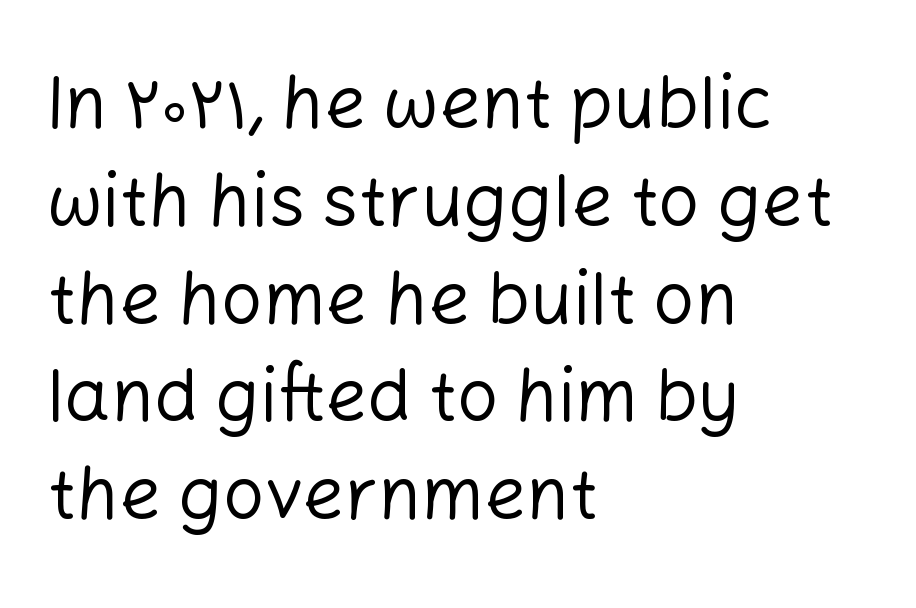
The image shows 73 px regular-weight sans-serif type, upright; set left-aligned, normal line spacing (1.34x), normal letter spacing, not underlined; low stroke contrast and a medium x-height.
